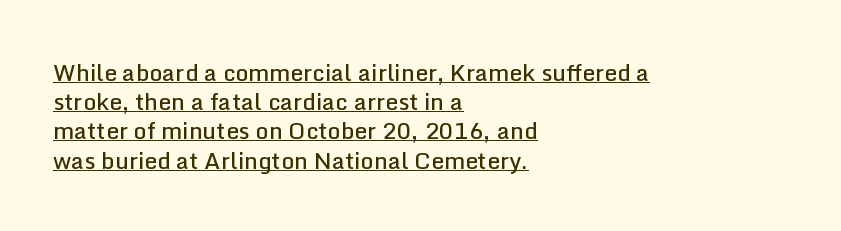
Q: Is the text bold? A: Semi-bold.
Q: Is the text italic (slanted)? A: No, it is upright.
Q: Is the text underlined? A: Yes.
Q: How is the paragraph aligned? A: Left-aligned.
Q: Is the spacing between letters normal or unusually wide? A: Normal.
Q: Is the spacing between lines tight, normal or loose? A: Normal.
